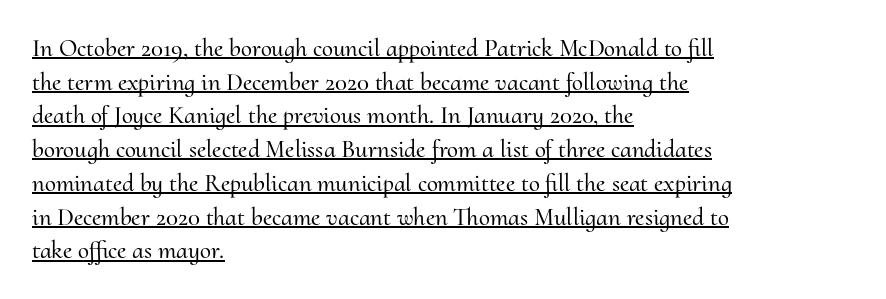
The image shows 25 px text type, upright; set left-aligned, normal line spacing (1.35x), normal letter spacing, underlined.
